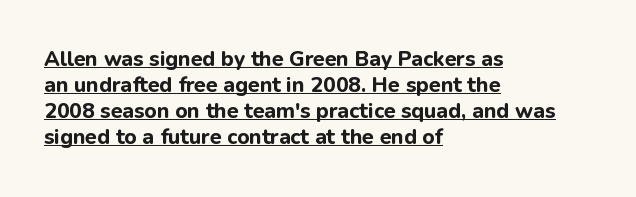
Q: Is the text bold? A: Yes.
Q: Is the text italic (slanted)? A: No, it is upright.
Q: Is the text underlined? A: Yes.
Q: How is the paragraph aligned? A: Left-aligned.
Q: Is the spacing between letters normal or unusually wide? A: Normal.
